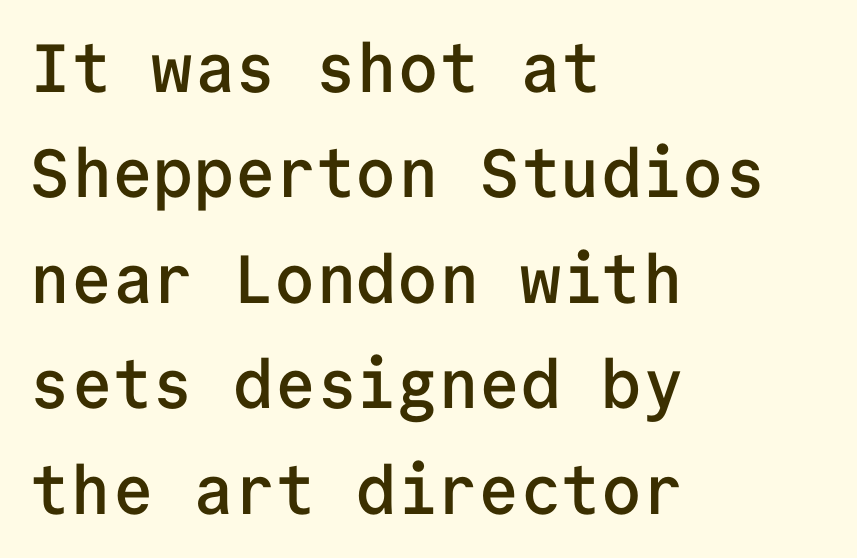
The image shows 68 px semibold sans-serif type, upright, monospaced; set left-aligned, normal line spacing (1.55x), normal letter spacing, not underlined; low stroke contrast and a medium x-height.
